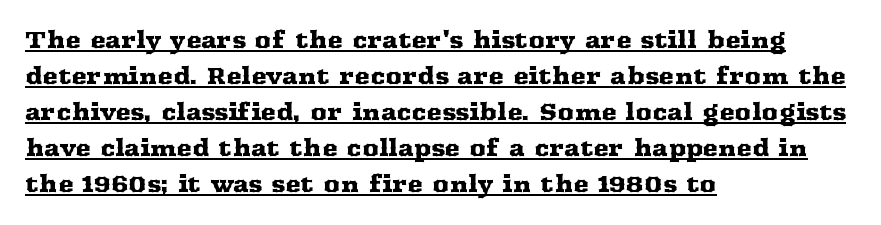
Q: Is the text italic (slanted)? A: No, it is upright.
Q: Is the text underlined? A: Yes.
Q: How is the paragraph aligned? A: Left-aligned.
Q: Is the spacing between letters normal or unusually wide? A: Normal.
Q: Is the spacing between lines tight, normal or loose? A: Normal.
